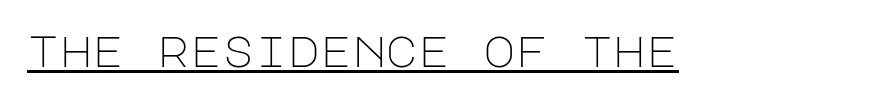
Q: Is the text bold? A: No.
Q: Is the text italic (slanted)? A: No, it is upright.
Q: Is the typeface a serif or a sans-serif typeface? A: Sans-serif.
Q: Is the text underlined? A: Yes.
Q: Is the spacing between letters normal or unusually wide? A: Normal.
Q: Width (condensed, normal, or wide)? A: Normal.
Q: Stroke contrast? A: Low.
Q: x-height? A: Large.
